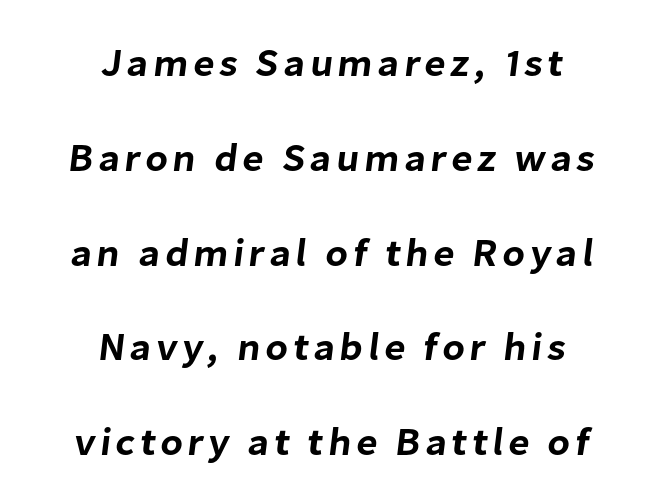
Q: Is the typeface a serif or a sans-serif typeface? A: Sans-serif.
Q: Is the text underlined? A: No.
Q: How is the paragraph aligned? A: Centered.
Q: Is the spacing between lines tight, normal or loose? A: Loose.
Q: Width (condensed, normal, or wide)? A: Normal.
Q: Stroke contrast? A: Low.
Q: x-height? A: Medium.
Q: Monospaced? A: No.
